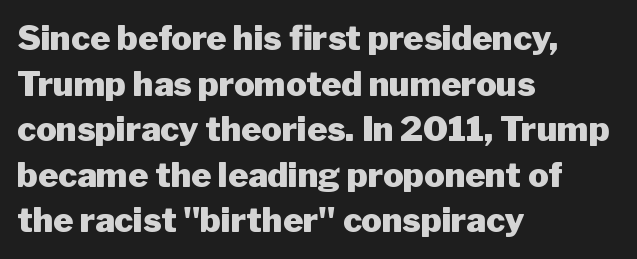
Q: Is the text bold? A: Yes.
Q: Is the text italic (slanted)? A: No, it is upright.
Q: Is the typeface a serif or a sans-serif typeface? A: Sans-serif.
Q: Is the text underlined? A: No.
Q: How is the paragraph aligned? A: Left-aligned.
Q: Is the spacing between letters normal or unusually wide? A: Normal.
Q: Is the spacing between lines tight, normal or loose? A: Normal.
Q: Width (condensed, normal, or wide)? A: Normal.
Q: Stroke contrast? A: Low.
Q: x-height? A: Medium.
Q: Monospaced? A: No.
